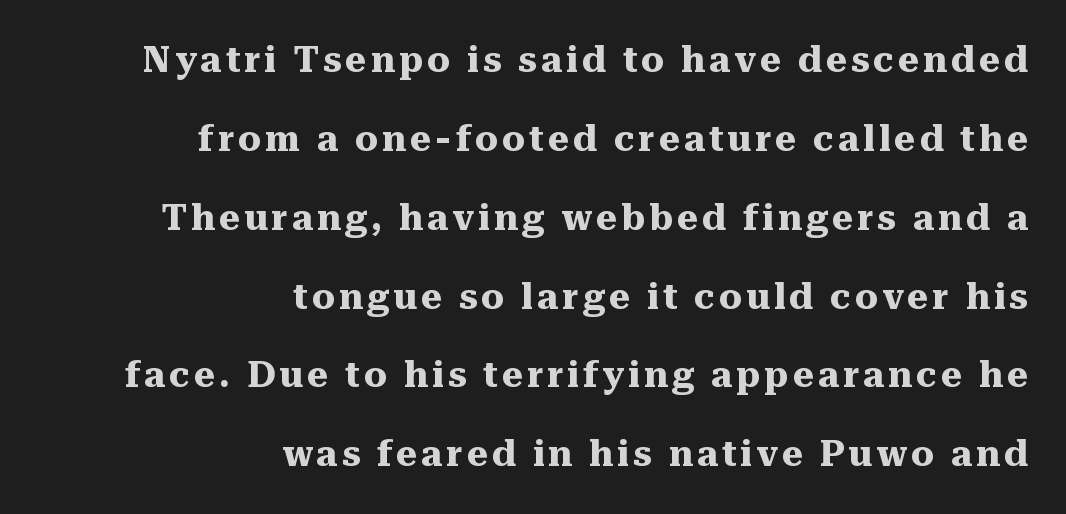
Ordinary non-slanted type is in use. Does the weight exceed regular? Yes, all the way to bold. The strip under each line holds only bare page. Yep, those are serifs on the letters. Baseline-to-baseline distance is far greater than the letter height. Compared with a flush-left layout, this one pins lines to the opposite, right side.
